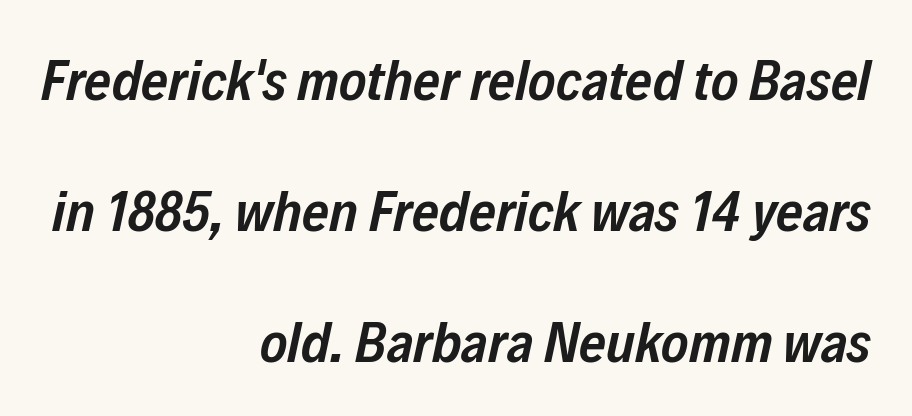
The image shows 58 px semibold, condensed type, italic (leaning right); set right-aligned, loose line spacing (2.26x), normal letter spacing, not underlined; low stroke contrast and a medium x-height.
